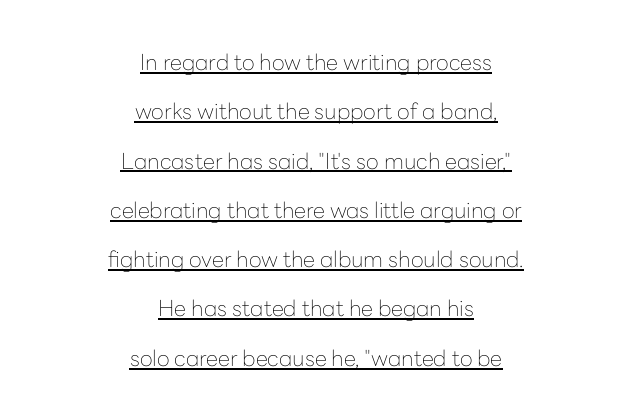
The image shows 22 px text type, upright; set centered, loose line spacing (2.24x), normal letter spacing, underlined.
